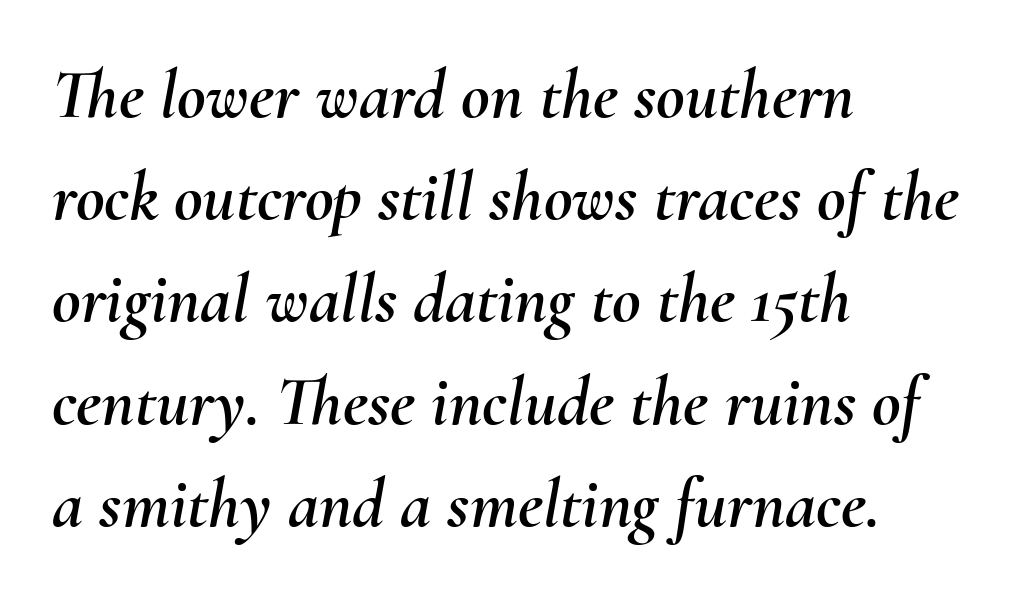
{"italic": "yes", "lean": "right", "slant_degrees": 10, "width": "normal", "stroke_contrast": "medium", "x_height": "small", "monospaced": "no", "underline": "no", "align": "left", "line_spacing": "normal", "line_spacing_ratio": 1.46, "letter_spacing": "normal", "letter_spacing_em": 0.0, "glyph_px": 70}
